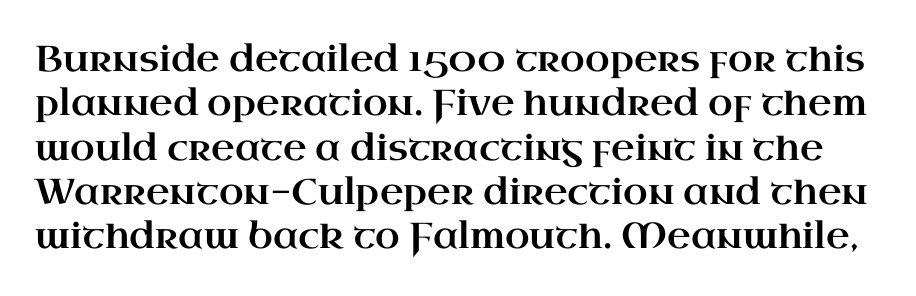
{"serif": "yes", "italic": "no", "width": "wide", "stroke_contrast": "high", "x_height": "small", "monospaced": "no", "underline": "no", "line_spacing_ratio": 1.23, "letter_spacing": "normal", "letter_spacing_em": 0.0, "glyph_px": 36}
